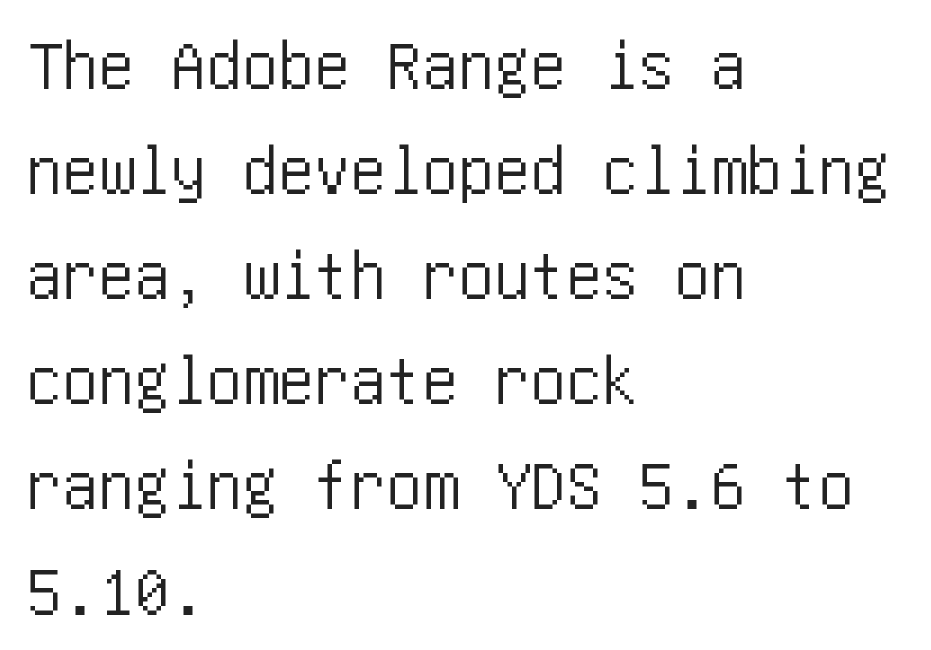
{"serif": "no", "italic": "no", "width": "condensed", "stroke_contrast": "low", "x_height": "large", "underline": "no", "align": "left", "line_spacing": "normal", "line_spacing_ratio": 1.46, "letter_spacing": "normal", "letter_spacing_em": 0.0, "glyph_px": 72}
